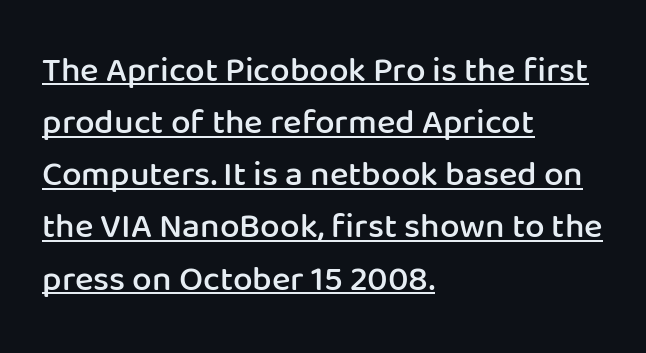
{"serif": "no", "italic": "no", "bold": "semi", "weight": "semibold", "width": "normal", "stroke_contrast": "low", "x_height": "medium", "monospaced": "no", "underline": "yes", "align": "left", "line_spacing": "normal", "line_spacing_ratio": 1.49, "letter_spacing": "normal", "letter_spacing_em": 0.0, "glyph_px": 35}
